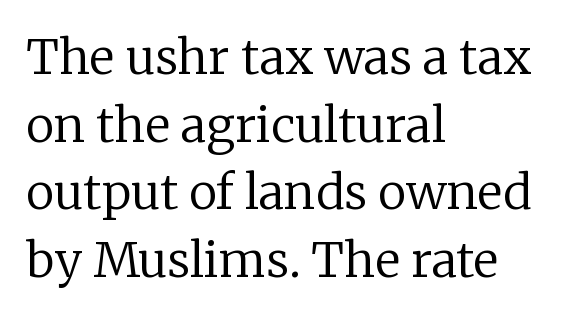
This rendering employs a face with finishing strokes, i.e., a serif. Is there much room between lines? A standard amount, neither cramped nor airy. Bold? No — there's no thickening of the strokes. You could not count columns in this text — the font is proportionally spaced. Anything drawn beneath the words? Only blank space. Line beginnings align vertically; line endings do not.
